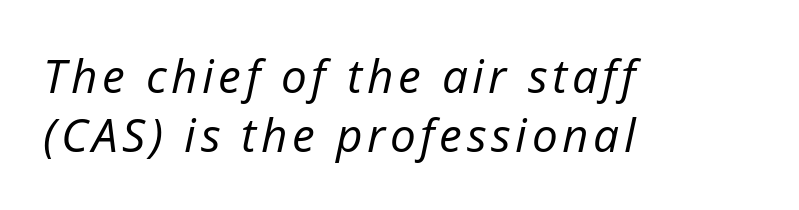
Looks like regular typesetting: each glyph gets only the width it needs. This sample keeps an unexceptional amount of space between lines. Stroke mass is kept to a normal reading level or below. The specimen omits any rule beneath the text block's lines. An italicized treatment has been applied to the whole sample. Line starts are locked; line ends wander.
